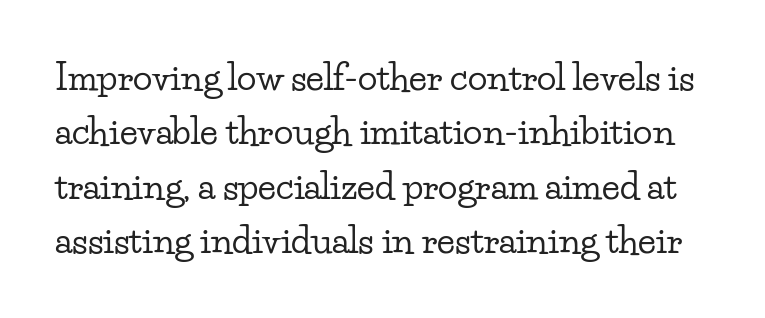
Q: Is the text italic (slanted)? A: No, it is upright.
Q: Is the typeface a serif or a sans-serif typeface? A: Serif.
Q: Is the text underlined? A: No.
Q: Is the spacing between letters normal or unusually wide? A: Normal.
Q: Is the spacing between lines tight, normal or loose? A: Normal.
Q: Width (condensed, normal, or wide)? A: Wide.
Q: Stroke contrast? A: Low.
Q: x-height? A: Small.
Q: Monospaced? A: No.
